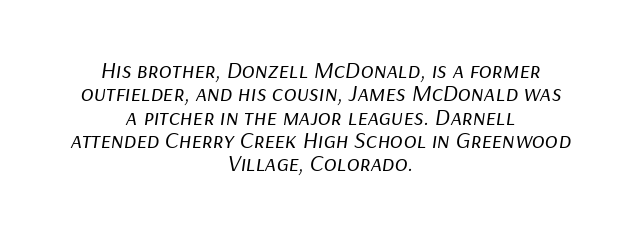
The image shows 24 px text type, italic (leaning right); set centered, tight line spacing (0.97x), normal letter spacing, not underlined.
